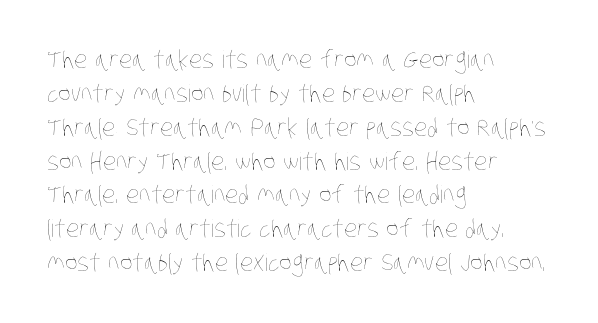
The image shows 24 px text type; set left-aligned, normal line spacing (1.41x), normal letter spacing, not underlined.
